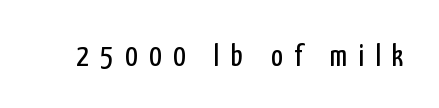
Underline: absent. The font's upright variant was chosen for this text. Think standard paragraph weight, or any step lighter than that. Typographically, this falls in the sans-serif category. These lines are rendered in a variable-pitch font.
